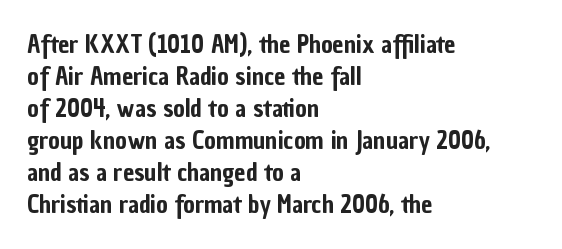
Summary of vertical rhythm: regular, with standard interline spacing. The string is rendered with underlining switched off. This rendering uses left alignment, leaving the right contour irregular. The lettering stays uniformly vertical, giving the passage a roman look. The horizontal fit of the characters is conventional and even.
